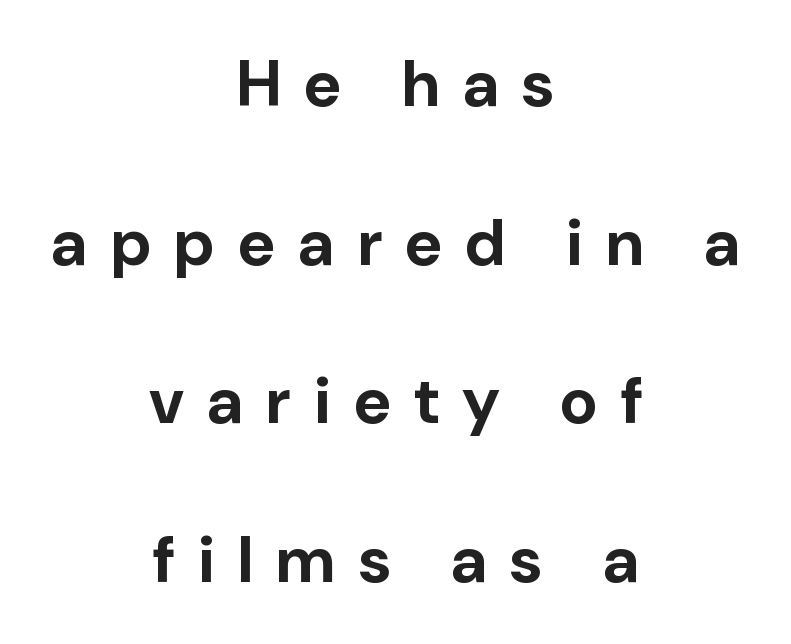
{"serif": "no", "italic": "no", "bold": "yes", "weight": "bold", "width": "normal", "stroke_contrast": "low", "x_height": "medium", "monospaced": "no", "underline": "no", "align": "center", "line_spacing": "loose", "line_spacing_ratio": 2.44, "letter_spacing": "wide", "letter_spacing_em": 0.36, "glyph_px": 65}
